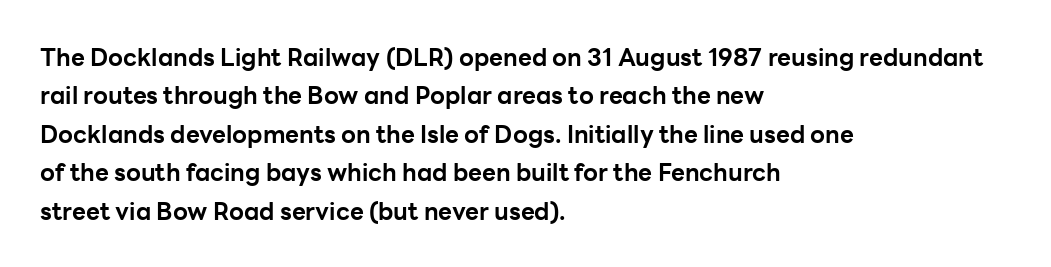
{"italic": "no", "bold": "yes", "underline": "no", "align": "left", "line_spacing": "normal", "line_spacing_ratio": 1.6, "letter_spacing": "normal", "letter_spacing_em": 0.0, "glyph_px": 24}
